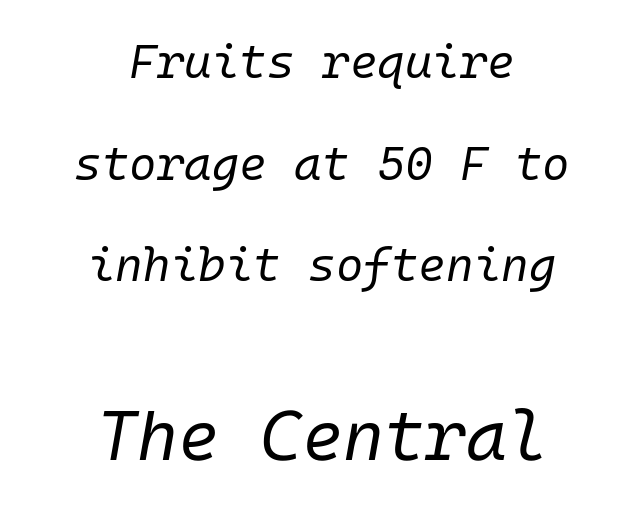
The image shows 70 px regular-weight type, italic (leaning right); set centered, loose line spacing (2.16x), normal letter spacing, not underlined; the second (bottom) block is 1.49x larger; low stroke contrast and a medium x-height.
